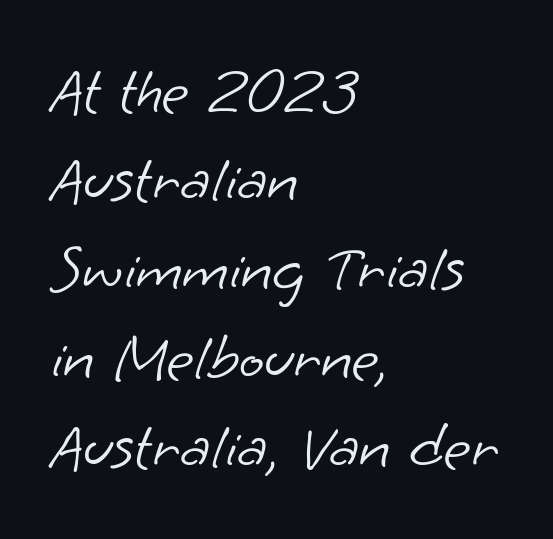
The image shows 66 px light sans-serif type; set left-aligned, normal line spacing (1.35x), normal letter spacing, not underlined; low stroke contrast and a small x-height.
